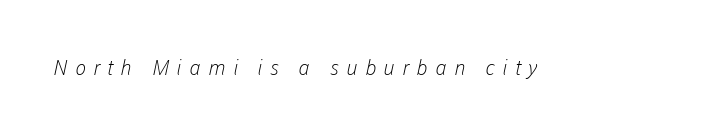
Q: Is the text bold? A: No.
Q: Is the text underlined? A: No.
Q: Is the spacing between letters normal or unusually wide? A: Unusually wide.
